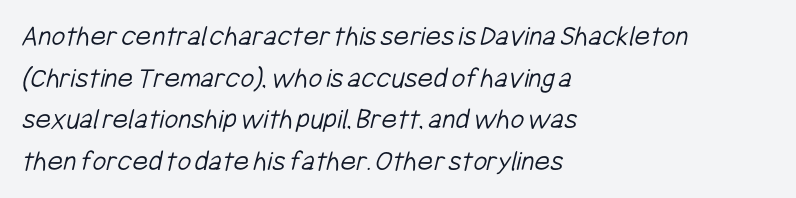
{"serif": "no", "bold": "no", "weight": "light", "width": "condensed", "stroke_contrast": "low", "x_height": "medium", "monospaced": "no", "underline": "no", "align": "left", "line_spacing": "normal", "line_spacing_ratio": 1.39, "letter_spacing": "normal", "letter_spacing_em": 0.0, "glyph_px": 30}
